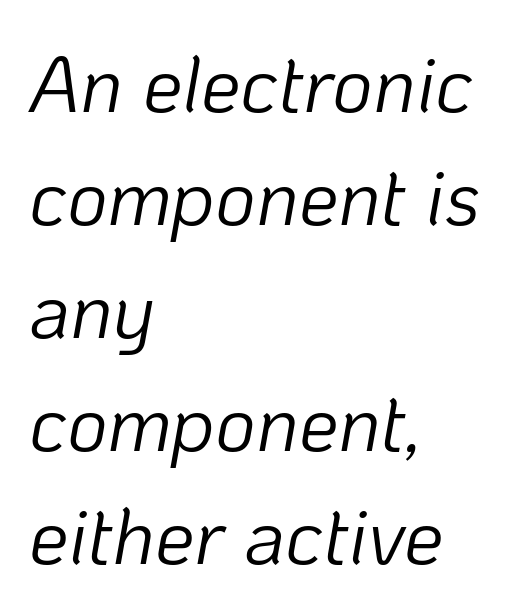
Q: Is the text bold? A: No.
Q: Is the text italic (slanted)? A: Yes, it leans right by about 10 degrees.
Q: Is the text underlined? A: No.
Q: How is the paragraph aligned? A: Left-aligned.
Q: Is the spacing between letters normal or unusually wide? A: Normal.
Q: Is the spacing between lines tight, normal or loose? A: Normal.
Q: Width (condensed, normal, or wide)? A: Normal.
Q: Stroke contrast? A: Low.
Q: x-height? A: Medium.
Q: Monospaced? A: No.
